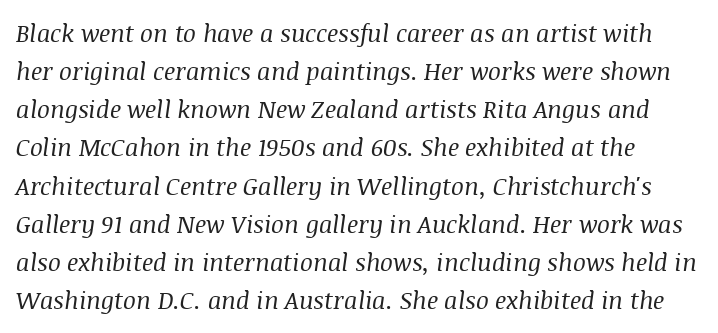
{"italic": "yes", "lean": "right", "slant_degrees": 8, "bold": "no", "underline": "no", "line_spacing": "normal", "line_spacing_ratio": 1.59, "letter_spacing": "normal", "letter_spacing_em": 0.0, "glyph_px": 24}
